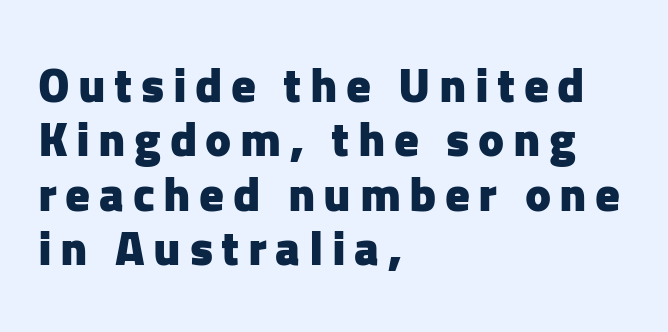
Q: Is the text bold? A: Yes.
Q: Is the text italic (slanted)? A: No, it is upright.
Q: Is the typeface a serif or a sans-serif typeface? A: Sans-serif.
Q: Is the text underlined? A: No.
Q: How is the paragraph aligned? A: Left-aligned.
Q: Is the spacing between lines tight, normal or loose? A: Tight.
Q: Width (condensed, normal, or wide)? A: Normal.
Q: Stroke contrast? A: Low.
Q: x-height? A: Medium.
Q: Monospaced? A: No.
